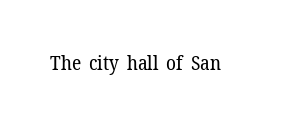
Posture: upright roman. Short note: letters normally spaced. The weight would be labelled regular, book, light, or lighter still. Lines of text with bare space underneath.
